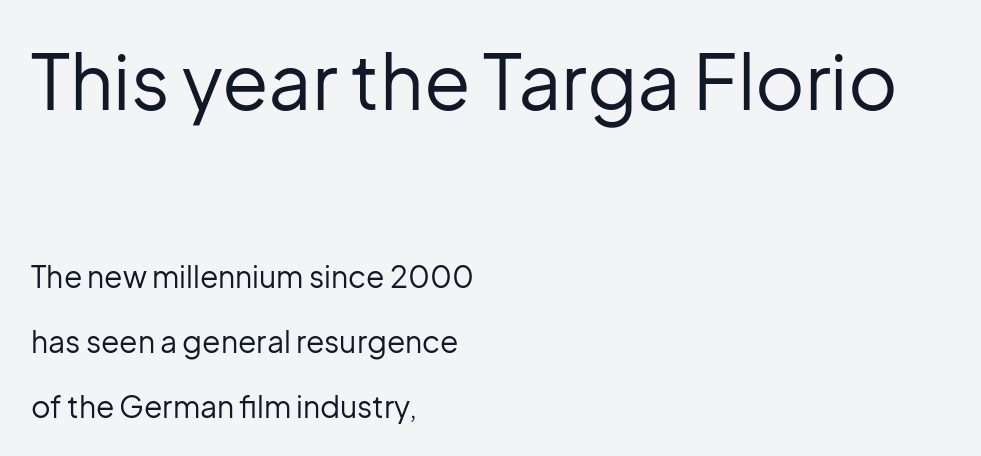
Font category for this specimen: sans-serif. Character widths vary here, with narrow letters taking less room than wide ones. Stems and bowls with no extra thickness — not bold. Ordinary non-slanted type is in use. A great deal of white space separates one row of letters from the next.
